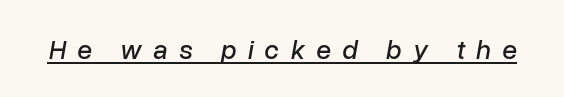
The image shows 27 px text type, italic (leaning right); set unusually wide letter spacing (+0.42 em), underlined.
